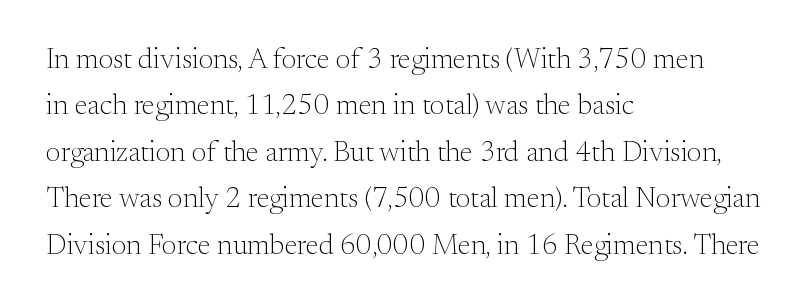
The image shows 29 px light serif type, upright; set left-aligned, normal line spacing (1.6x), normal letter spacing, not underlined; medium stroke contrast and a small x-height.
